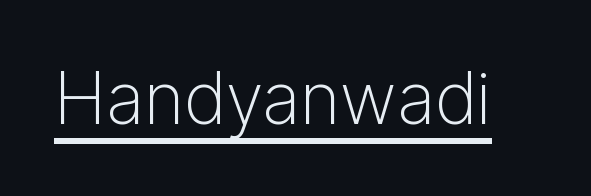
Q: Is the text bold? A: No.
Q: Is the text italic (slanted)? A: No, it is upright.
Q: Is the typeface a serif or a sans-serif typeface? A: Sans-serif.
Q: Is the text underlined? A: Yes.
Q: Is the spacing between letters normal or unusually wide? A: Normal.
Q: Width (condensed, normal, or wide)? A: Normal.
Q: Stroke contrast? A: Low.
Q: x-height? A: Medium.
Q: Monospaced? A: No.
